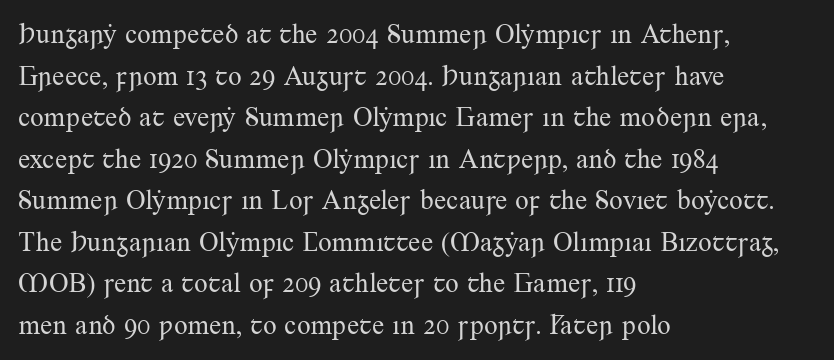
Q: Is the text bold? A: No.
Q: Is the text italic (slanted)? A: No, it is upright.
Q: Is the text underlined? A: No.
Q: How is the paragraph aligned? A: Left-aligned.
Q: Is the spacing between letters normal or unusually wide? A: Normal.
Q: Is the spacing between lines tight, normal or loose? A: Normal.
